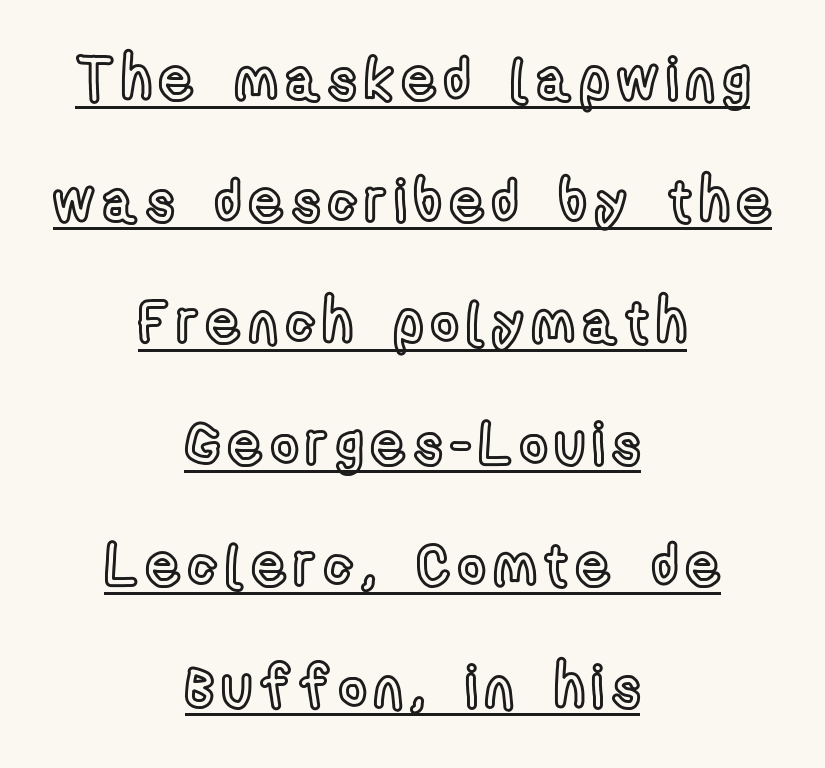
Q: Is the text italic (slanted)? A: No, it is upright.
Q: Is the text underlined? A: Yes.
Q: How is the paragraph aligned? A: Centered.
Q: Is the spacing between lines tight, normal or loose? A: Loose.
Q: Width (condensed, normal, or wide)? A: Condensed.
Q: x-height? A: Medium.
Q: Monospaced? A: No.
